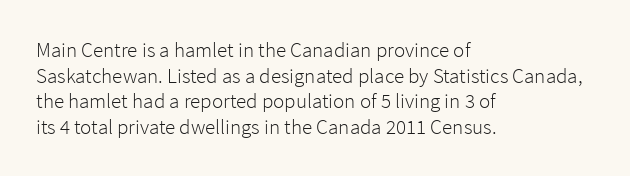
{"italic": "no", "bold": "no", "underline": "no", "align": "left", "line_spacing_ratio": 1.22, "letter_spacing": "normal", "letter_spacing_em": 0.0, "glyph_px": 21}
